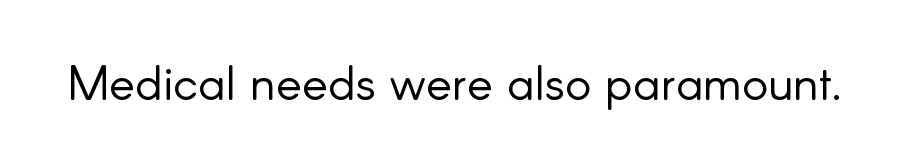
Q: Is the text bold? A: No.
Q: Is the text italic (slanted)? A: No, it is upright.
Q: Is the typeface a serif or a sans-serif typeface? A: Sans-serif.
Q: Is the text underlined? A: No.
Q: Is the spacing between letters normal or unusually wide? A: Normal.
Q: Width (condensed, normal, or wide)? A: Normal.
Q: Stroke contrast? A: Low.
Q: x-height? A: Small.
Q: Monospaced? A: No.
